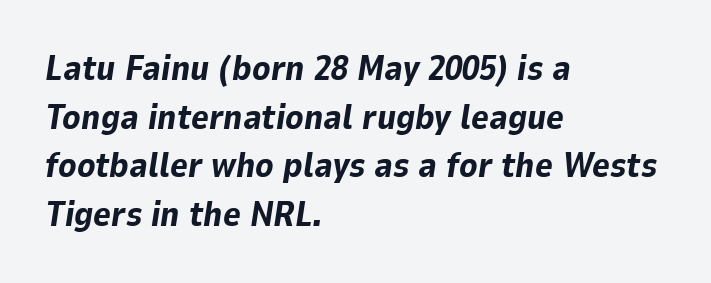
{"italic": "yes", "lean": "right", "slant_degrees": 9, "bold": "yes", "weight": "bold", "width": "normal", "stroke_contrast": "low", "x_height": "medium", "monospaced": "no", "underline": "no", "align": "left", "line_spacing": "normal", "line_spacing_ratio": 1.43, "letter_spacing": "normal", "letter_spacing_em": 0.0, "glyph_px": 34}
